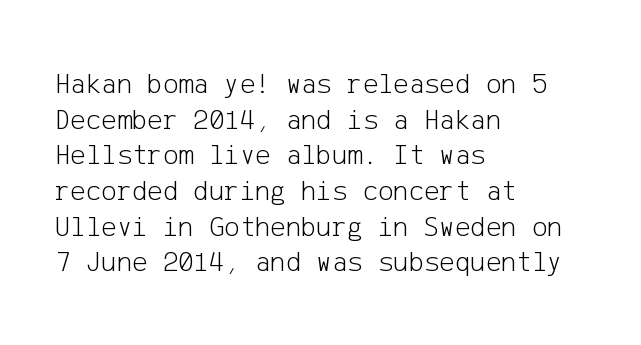
{"serif": "no", "italic": "no", "bold": "no", "weight": "light", "width": "normal", "stroke_contrast": "low", "x_height": "medium", "underline": "no", "align": "left", "line_spacing_ratio": 1.23, "letter_spacing": "normal", "letter_spacing_em": 0.0, "glyph_px": 29}
